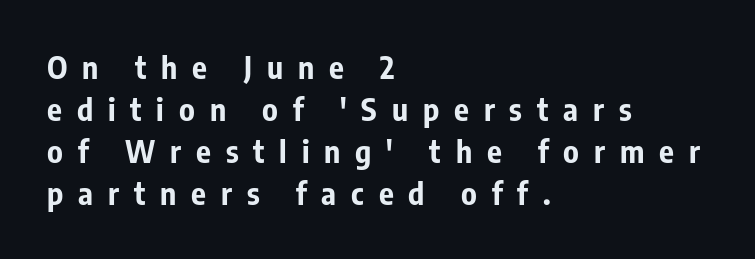
{"serif": "no", "italic": "no", "bold": "yes", "weight": "bold", "width": "condensed", "stroke_contrast": "low", "x_height": "medium", "monospaced": "no", "underline": "no", "align": "left", "line_spacing": "normal", "line_spacing_ratio": 1.35, "letter_spacing": "wide", "letter_spacing_em": 0.48, "glyph_px": 31}
